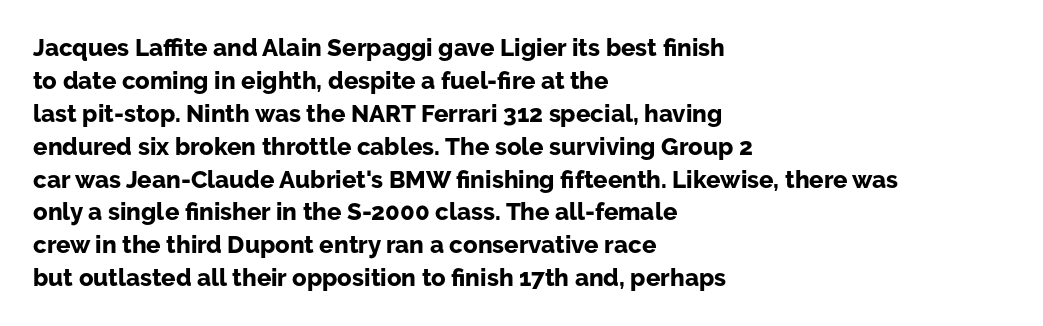
{"italic": "no", "bold": "yes", "underline": "no", "align": "left", "line_spacing": "normal", "line_spacing_ratio": 1.37, "letter_spacing": "normal", "letter_spacing_em": 0.0, "glyph_px": 24}
